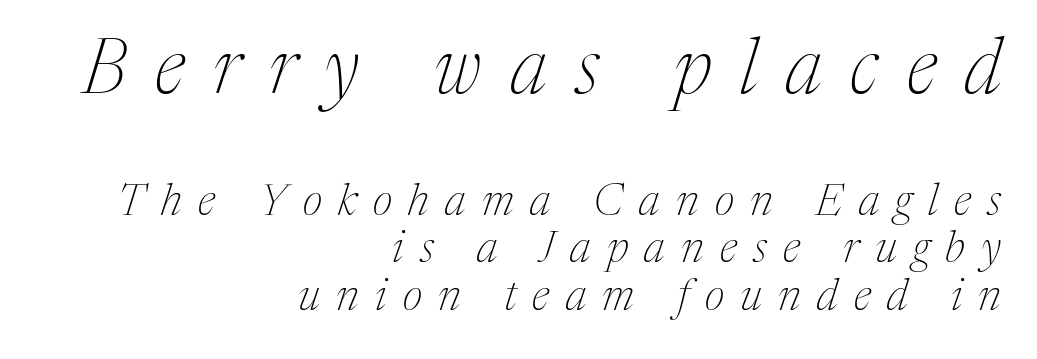
Q: Is the text bold? A: No.
Q: Is the text italic (slanted)? A: Yes, it leans right by about 17 degrees.
Q: Is the typeface a serif or a sans-serif typeface? A: Serif.
Q: Is the text underlined? A: No.
Q: How is the paragraph aligned? A: Right-aligned.
Q: Is the spacing between letters normal or unusually wide? A: Unusually wide.
Q: Is the spacing between lines tight, normal or loose? A: Tight.
Q: Which block of text is set in a larger size, the first (top) or the second (bottom)? A: The first (top) one.
Q: Width (condensed, normal, or wide)? A: Normal.
Q: Stroke contrast? A: Medium.
Q: x-height? A: Medium.
Q: Monospaced? A: No.
